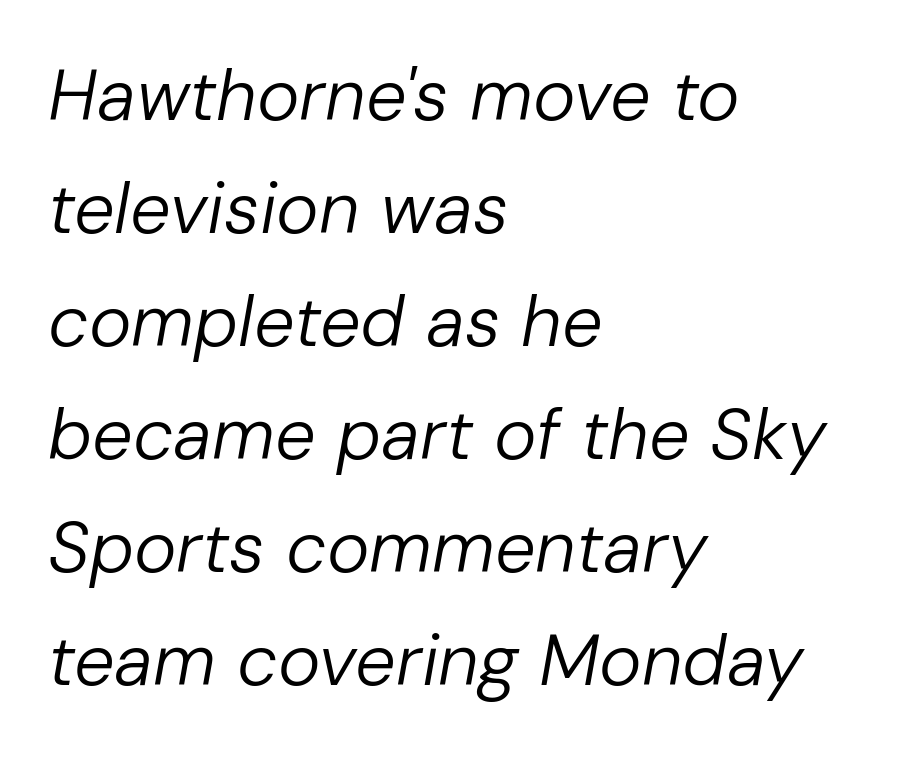
A light-to-regular cut is what we see here. Does the copy run flush right? No — it runs flush left. A typesetter would call this proportional, since set widths differ per character. Each row of text sits above clean, open space. The face used here is rendered with its standard letterfit. This is oblique type, the kind used for emphasis or titles.
